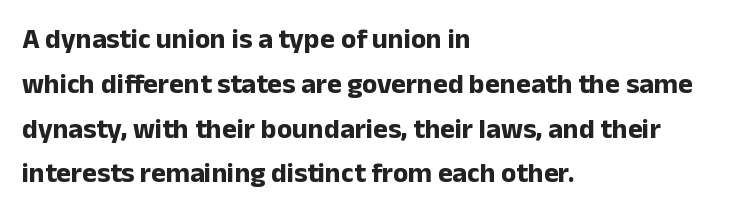
Q: Is the text bold? A: Yes.
Q: Is the text italic (slanted)? A: No, it is upright.
Q: Is the typeface a serif or a sans-serif typeface? A: Sans-serif.
Q: Is the text underlined? A: No.
Q: How is the paragraph aligned? A: Left-aligned.
Q: Is the spacing between letters normal or unusually wide? A: Normal.
Q: Is the spacing between lines tight, normal or loose? A: Normal.
Q: Width (condensed, normal, or wide)? A: Normal.
Q: Stroke contrast? A: Low.
Q: x-height? A: Medium.
Q: Monospaced? A: No.
